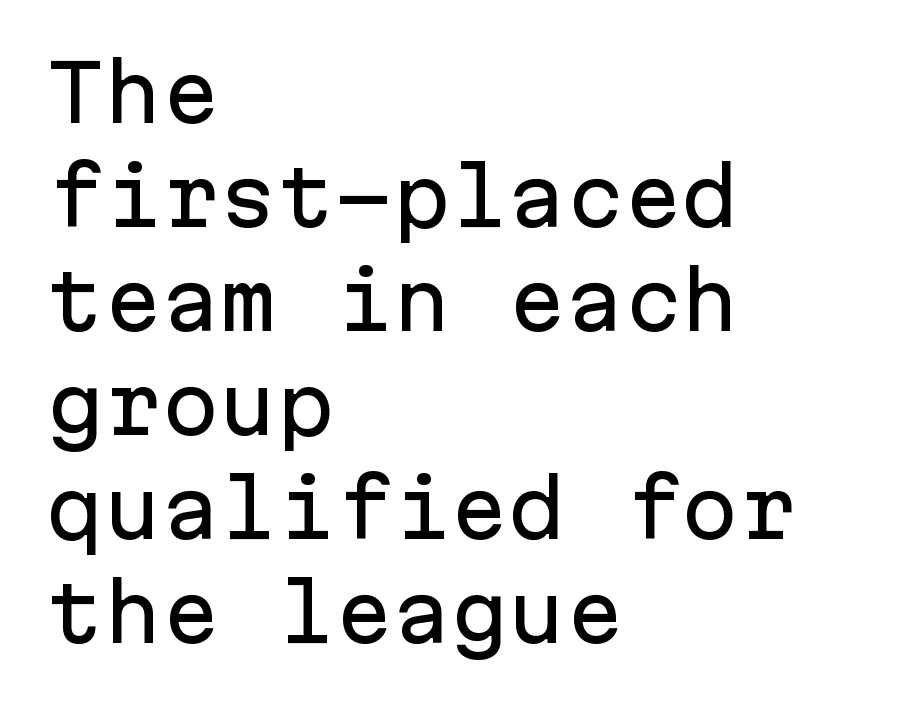
In CSS terms this would be text-align: left. The gap between lines stays unmarked. Inter-character spacing is left at the font's built-in metrics. Classification — sans serif.
